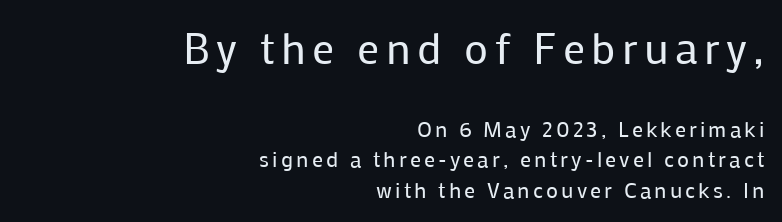
The image shows 44 px regular-weight sans-serif type, upright; set right-aligned, normal line spacing (1.38x), not underlined; the first (top) block is 2.0x larger; low stroke contrast and a medium x-height.
